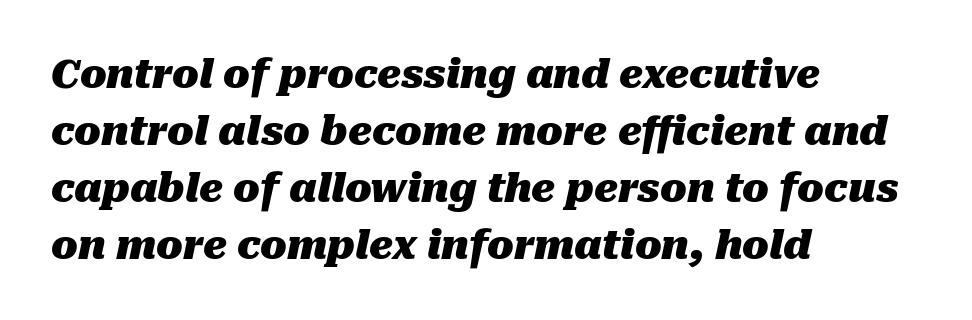
The image shows 39 px heavy type, italic (leaning right); set left-aligned, normal line spacing (1.46x), normal letter spacing, not underlined; medium stroke contrast and a medium x-height.
